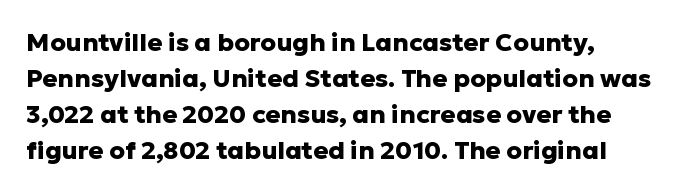
The image shows 25 px bold type, upright; set left-aligned, normal line spacing (1.44x), normal letter spacing, not underlined.
